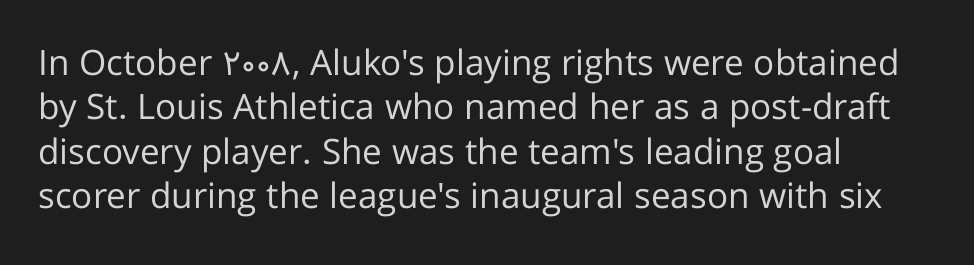
The image shows 35 px regular-weight sans-serif type, upright; set left-aligned, normal line spacing (1.27x), normal letter spacing, not underlined; low stroke contrast and a medium x-height.
